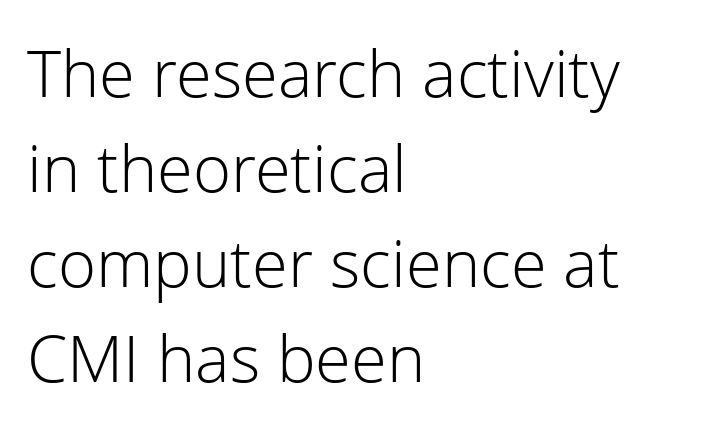
{"serif": "no", "italic": "no", "bold": "no", "weight": "light", "width": "normal", "stroke_contrast": "low", "x_height": "medium", "monospaced": "no", "underline": "no", "align": "left", "line_spacing": "normal", "line_spacing_ratio": 1.46, "letter_spacing": "normal", "letter_spacing_em": 0.0, "glyph_px": 65}
